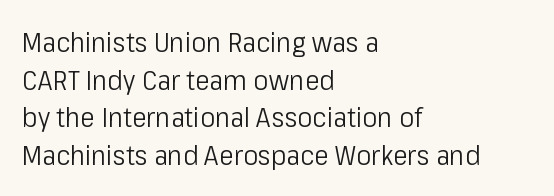
A sans-serif font was chosen for this passage. Unbolded letterforms with no extra heft. Each new line begins a customary step beneath the previous one. This sample uses plain, unmodified letter spacing.
